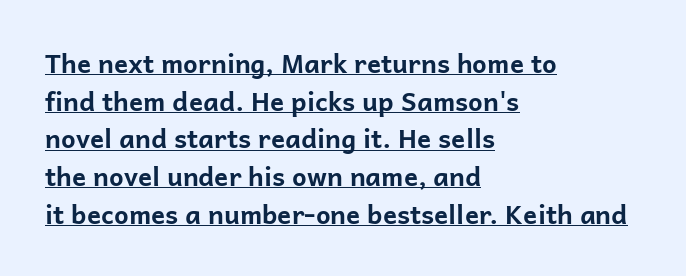
The image shows 26 px bold type, upright; set left-aligned, normal line spacing (1.45x), normal letter spacing, underlined.
